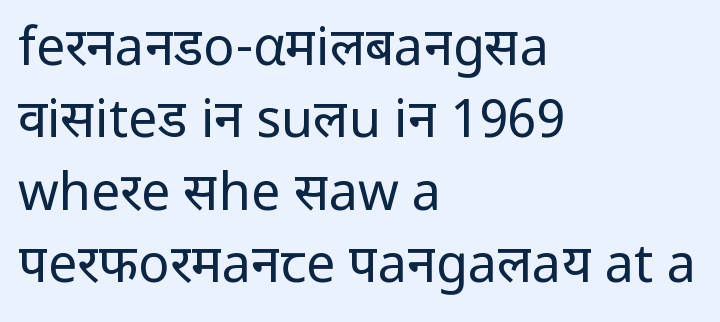
{"serif": "no", "italic": "no", "bold": "no", "weight": "regular", "width": "normal", "stroke_contrast": "low", "x_height": "medium", "monospaced": "no", "underline": "no", "align": "left", "line_spacing": "normal", "line_spacing_ratio": 1.39, "letter_spacing": "normal", "letter_spacing_em": 0.0, "glyph_px": 52}
